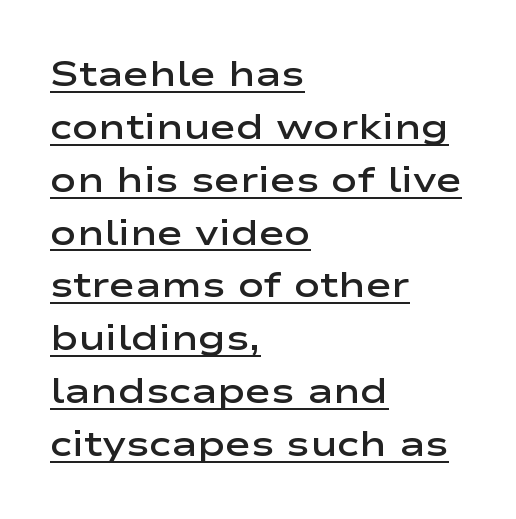
Each line starts at the same left margin while the right side varies. Has an underline been added? It has. Note the varied advance widths — an 'i' is clearly narrower than an 'm'. Do the letters lean? They stand straight. Vertical spacing — default. What kind of face is this? One without serifs — a sans.
